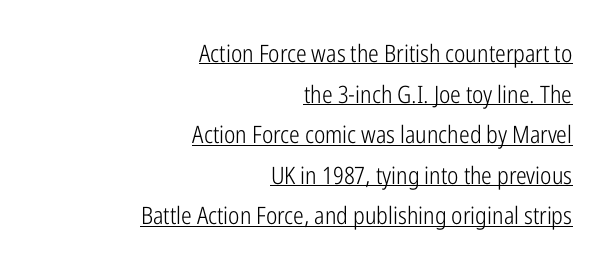
The image shows 24 px text type, upright; set right-aligned, normal line spacing (1.69x), normal letter spacing, underlined.
